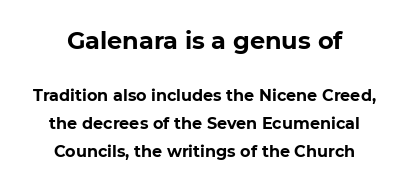
{"italic": "no", "bold": "yes", "underline": "no", "align": "center", "line_spacing_ratio": 1.72, "letter_spacing": "normal", "letter_spacing_em": 0.0, "larger_block": "first", "size_ratio": 1.5, "glyph_px": 24}
